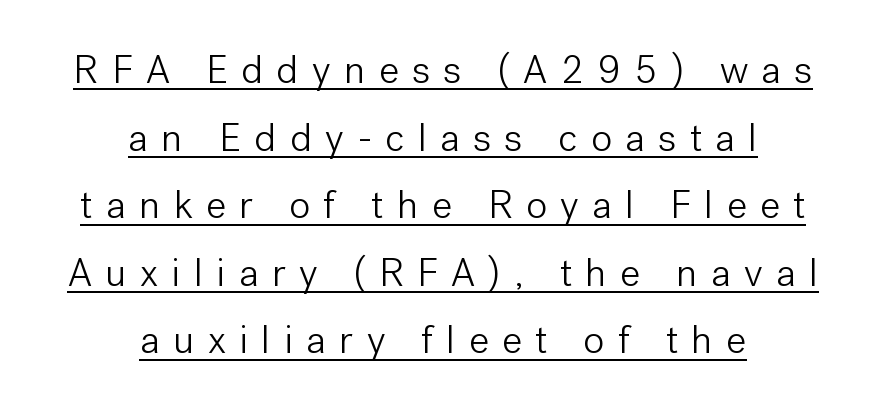
{"serif": "no", "italic": "no", "bold": "no", "weight": "light", "width": "normal", "stroke_contrast": "low", "x_height": "medium", "monospaced": "no", "underline": "yes", "align": "center", "line_spacing": "normal", "line_spacing_ratio": 1.69, "letter_spacing": "wide", "letter_spacing_em": 0.33, "glyph_px": 40}
